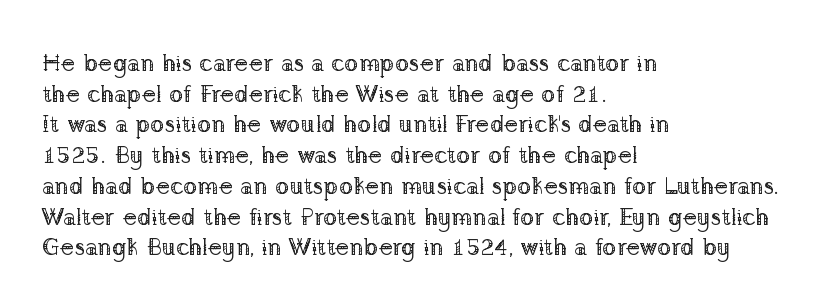
The image shows 24 px text type, upright; set left-aligned, normal line spacing (1.28x), normal letter spacing, not underlined.
